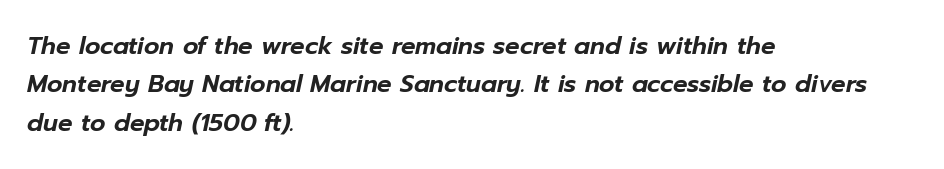
Q: Is the text italic (slanted)? A: Yes, it leans right by about 12 degrees.
Q: Is the text underlined? A: No.
Q: How is the paragraph aligned? A: Left-aligned.
Q: Is the spacing between letters normal or unusually wide? A: Normal.
Q: Is the spacing between lines tight, normal or loose? A: Normal.
